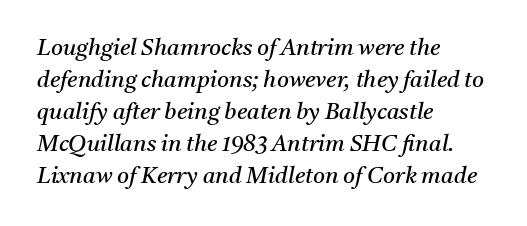
The image shows 23 px text type, italic (leaning right); set left-aligned, normal line spacing (1.39x), normal letter spacing, not underlined.
